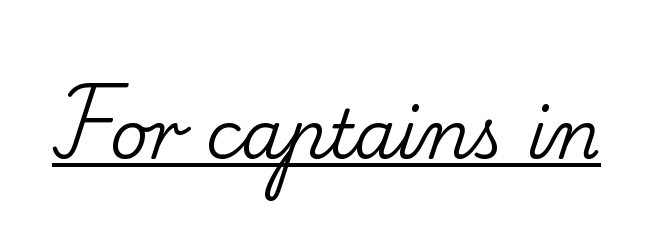
{"serif": "yes", "width": "normal", "stroke_contrast": "low", "x_height": "small", "monospaced": "no", "underline": "yes", "letter_spacing": "normal", "letter_spacing_em": 0.0, "glyph_px": 67}
